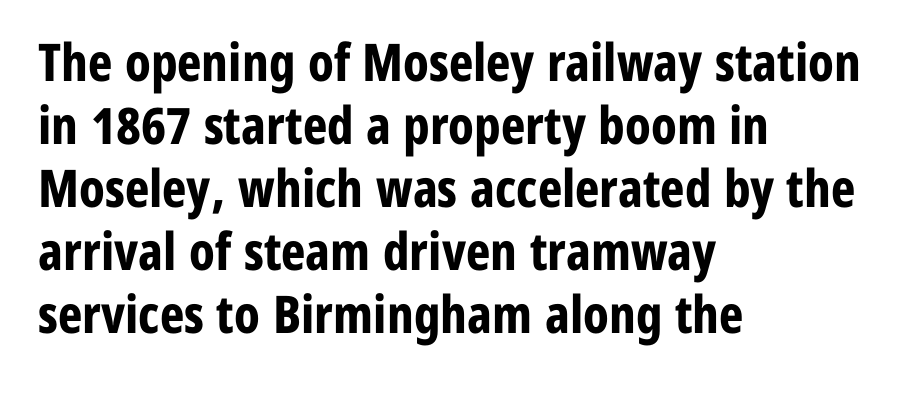
Q: Is the text bold? A: Yes.
Q: Is the text italic (slanted)? A: No, it is upright.
Q: Is the typeface a serif or a sans-serif typeface? A: Sans-serif.
Q: Is the text underlined? A: No.
Q: How is the paragraph aligned? A: Left-aligned.
Q: Is the spacing between letters normal or unusually wide? A: Normal.
Q: Width (condensed, normal, or wide)? A: Condensed.
Q: Stroke contrast? A: Low.
Q: x-height? A: Medium.
Q: Monospaced? A: No.
